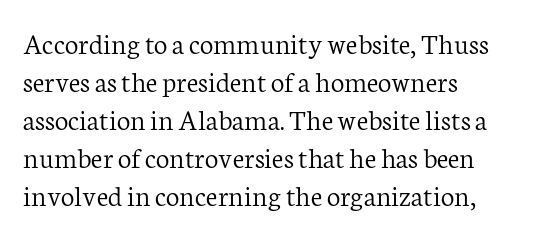
Think of a printed novel: that variable character pitch is what you see here. Each row of text sits above clean, open space. Baseline-to-baseline distance is the conventional proportion of letter height. The weight tops out at a normal text grade. The rag falls on the right side of this text block.
